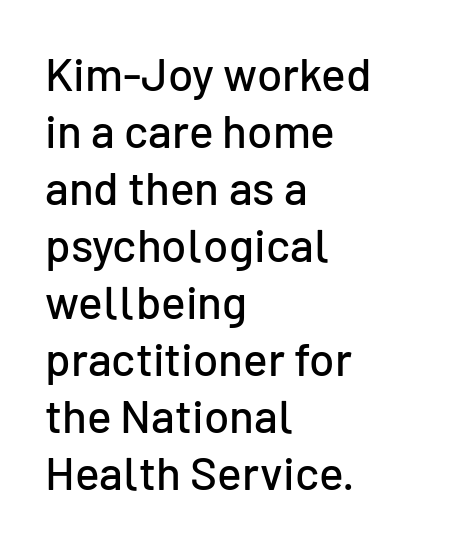
The image shows 46 px sans-serif type, upright; set left-aligned, line spacing 1.24x, normal letter spacing, not underlined; low stroke contrast and a medium x-height.
